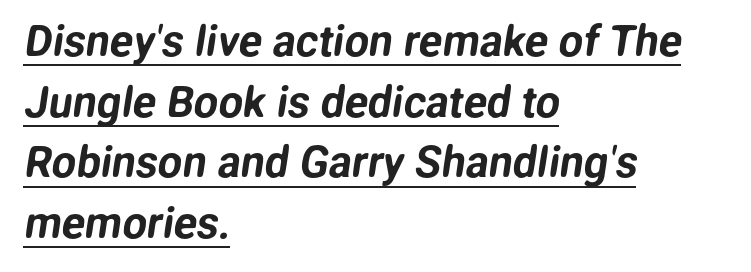
Caption: lettering with a line underneath. Is this a fixed-width face? No — the glyphs have proportional, varying widths. A normal amount of white space separates one row of letters from the next. Stroke terminals: plain, sans-serif.
